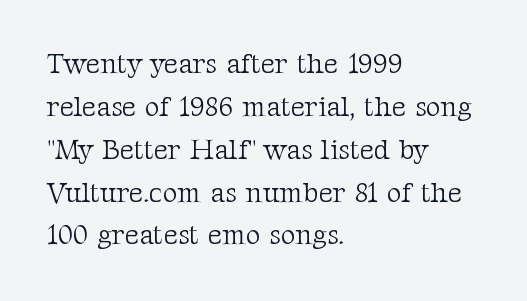
The typesetting does not lean heavy: it is not bold. Is there much room between lines? A standard amount, neither cramped nor airy. This sample uses plain, unmodified letter spacing. This rendering employs a face with finishing strokes, i.e., a serif. This is the regular roman posture of the typeface. Teacher's note: observe the even left margin — that is flush-left alignment.
